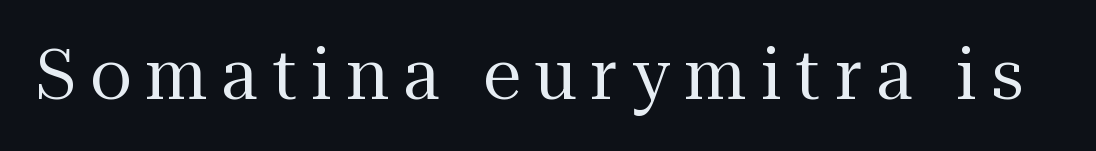
Glance below the letters and you will spot only blank space. Counters stay open thanks to moderate or lighter strokes. I'd call this a serif setting — the letters wear small feet. Between one letter and the next there's a generous, obvious gap.
